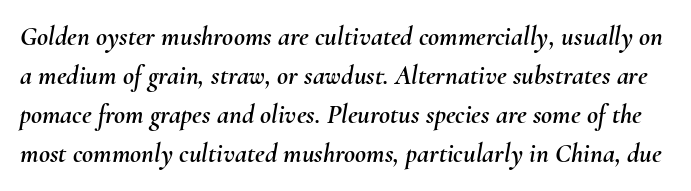
The image shows 27 px text type, italic (leaning right); set normal line spacing (1.45x), normal letter spacing, not underlined.
